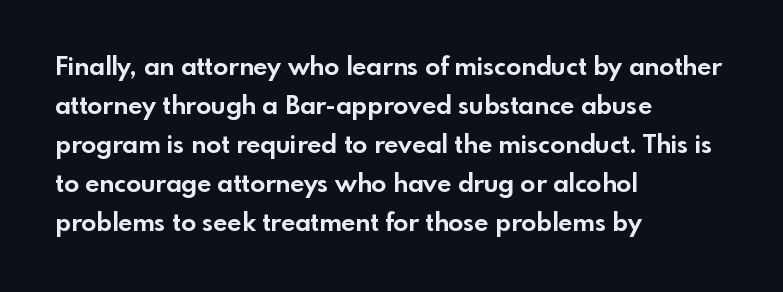
Vertical strokes here are truly vertical. In terms of letterspacing, this is plain default setting. This block has exactly the height ordinary leading produces. Pretty heavy lettering here — definitely bold.
